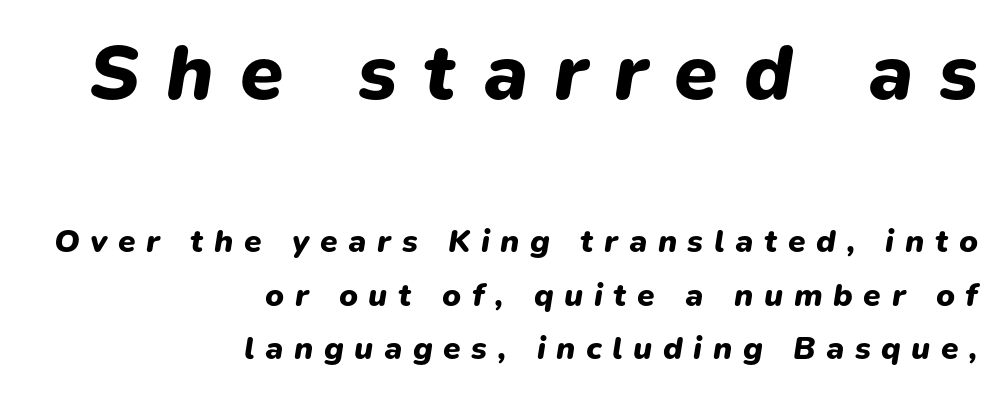
Q: Is the text bold? A: Yes.
Q: Is the text italic (slanted)? A: Yes, it leans right by about 9 degrees.
Q: Is the text underlined? A: No.
Q: How is the paragraph aligned? A: Right-aligned.
Q: Is the spacing between letters normal or unusually wide? A: Unusually wide.
Q: Is the spacing between lines tight, normal or loose? A: Normal.
Q: Which block of text is set in a larger size, the first (top) or the second (bottom)? A: The first (top) one.
Q: Width (condensed, normal, or wide)? A: Normal.
Q: Stroke contrast? A: Low.
Q: x-height? A: Medium.
Q: Monospaced? A: No.
